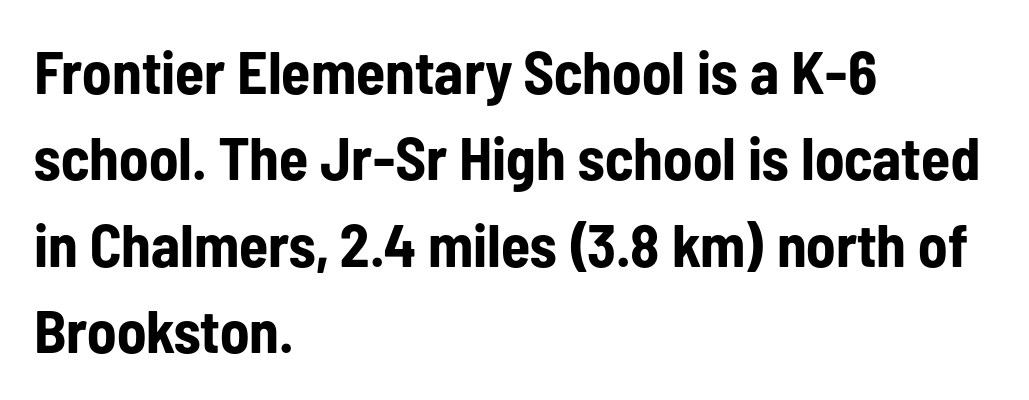
Q: Is the text bold? A: Yes.
Q: Is the text italic (slanted)? A: No, it is upright.
Q: Is the typeface a serif or a sans-serif typeface? A: Sans-serif.
Q: Is the text underlined? A: No.
Q: How is the paragraph aligned? A: Left-aligned.
Q: Is the spacing between letters normal or unusually wide? A: Normal.
Q: Is the spacing between lines tight, normal or loose? A: Normal.
Q: Width (condensed, normal, or wide)? A: Condensed.
Q: Stroke contrast? A: Low.
Q: x-height? A: Medium.
Q: Monospaced? A: No.
